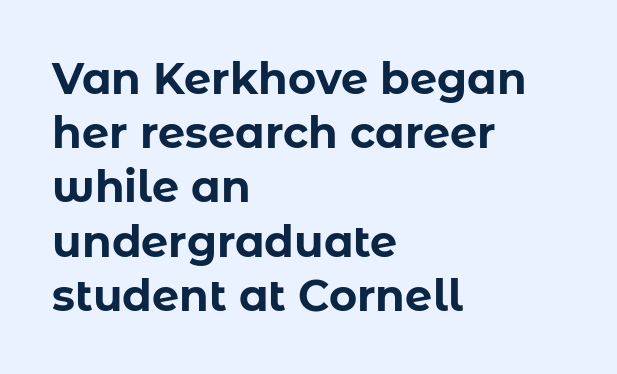
Default kerning and tracking; the words read as compact shapes. These lines sit exactly where default settings would place them. The characters look thick and weighty, a clear bold. Is the block centered? No — it sits flush against the left margin.
